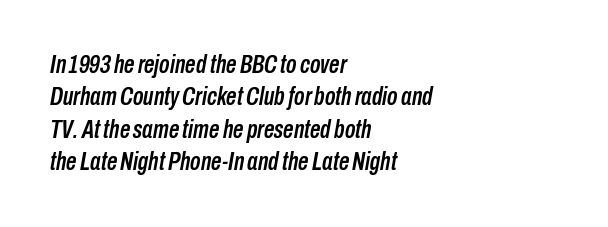
This sample keeps an unexceptional amount of space between lines. The strip under each line holds only bare page. Notice how the passage keeps a crisp vertical edge on the left only. The face used here is rendered with its standard letterfit. The face used here has a pronounced slope to its letters.
